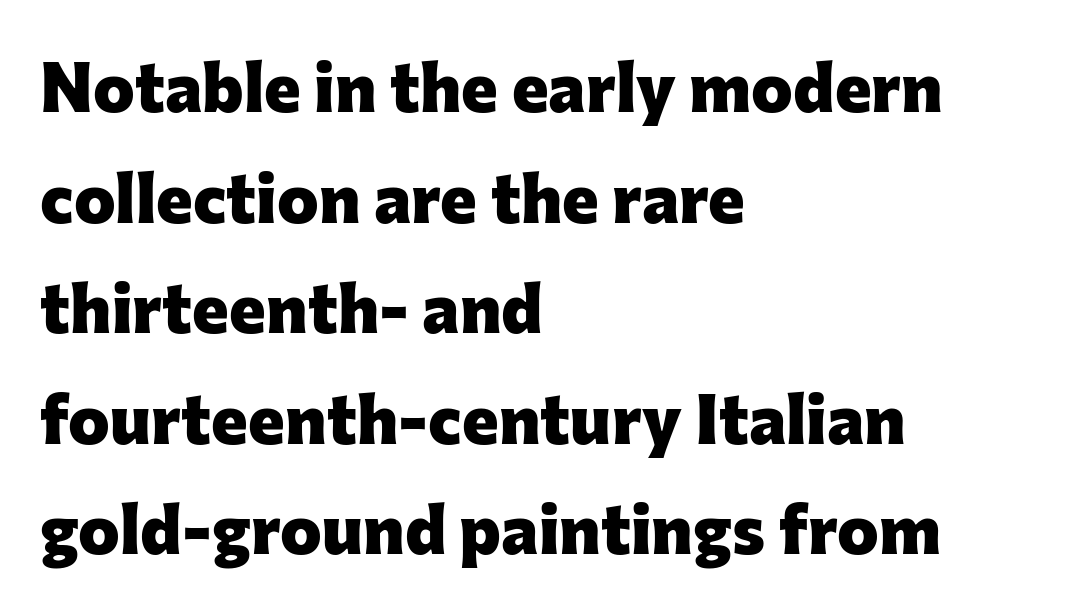
The image shows 70 px heavy sans-serif type, upright; set left-aligned, normal line spacing (1.58x), normal letter spacing, not underlined; low stroke contrast and a medium x-height.
